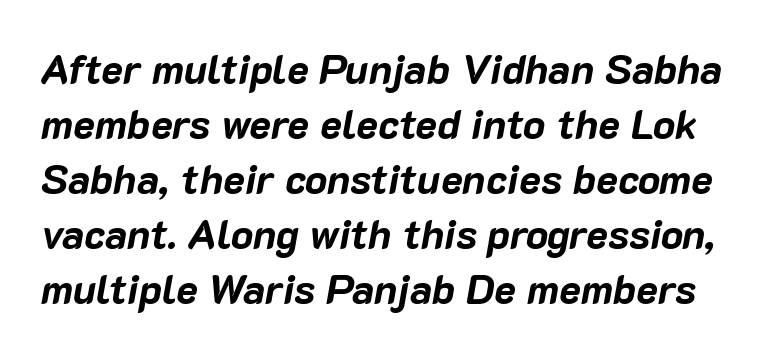
A typesetter would call this zero additional tracking. The passage shown is not underscored anywhere. What's the leading like? Ordinary, nothing unusual. Thick stems and heavy bowls — unmistakably bold.
